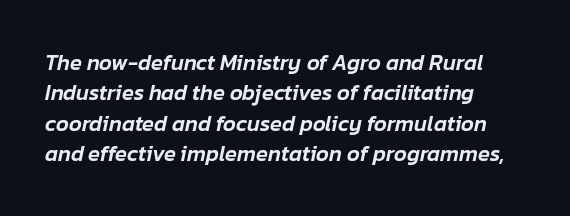
The line texture is even and compact thanks to regular tracking. The words here are not underlined. If you measured baseline to baseline, you'd find a middling distance. Line starts are locked; line ends wander. Would a proofreader flag this as italicized? Yes.
